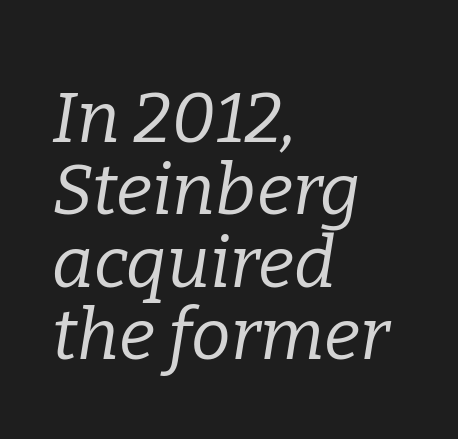
{"serif": "yes", "italic": "yes", "lean": "right", "slant_degrees": 9, "bold": "no", "weight": "regular", "width": "normal", "stroke_contrast": "low", "x_height": "medium", "monospaced": "no", "underline": "no", "align": "left", "line_spacing": "tight", "line_spacing_ratio": 1.02, "letter_spacing": "normal", "letter_spacing_em": 0.0, "glyph_px": 71}
